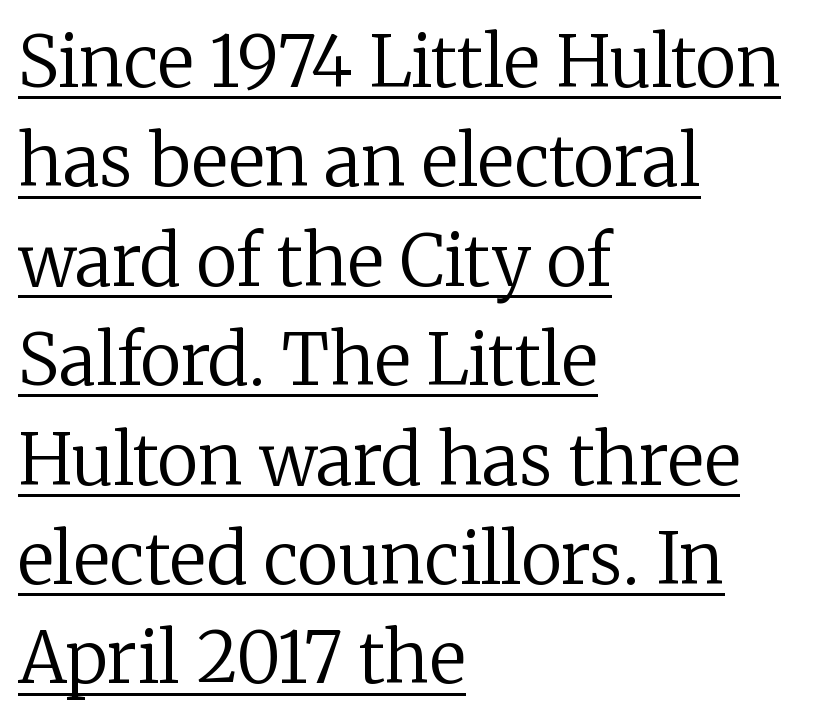
The image shows 70 px regular-weight serif type, upright; set left-aligned, normal line spacing (1.42x), normal letter spacing, underlined; low stroke contrast and a medium x-height.
